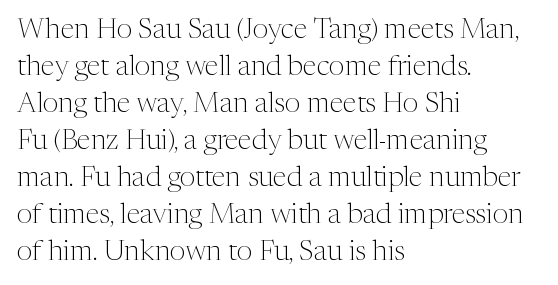
{"serif": "yes", "italic": "no", "bold": "no", "weight": "light", "width": "normal", "stroke_contrast": "medium", "x_height": "medium", "monospaced": "no", "underline": "no", "align": "left", "line_spacing": "normal", "line_spacing_ratio": 1.32, "letter_spacing": "normal", "letter_spacing_em": 0.0, "glyph_px": 28}
